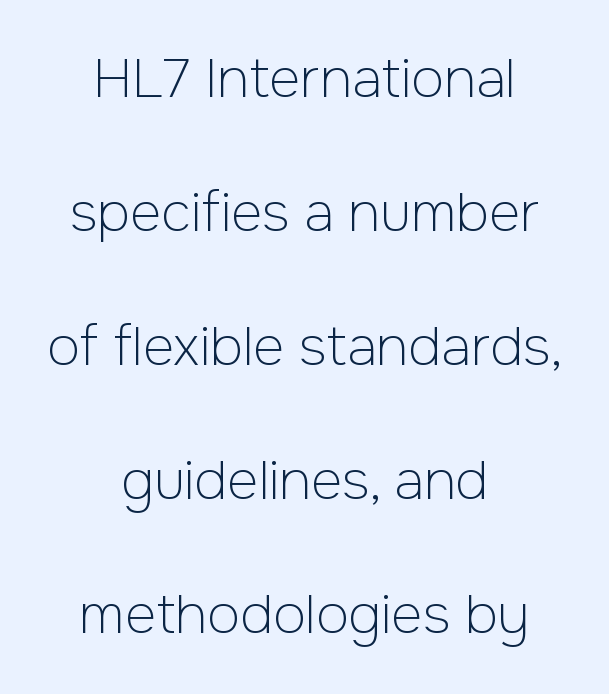
The image shows 54 px light sans-serif type, upright; set centered, loose line spacing (2.48x), normal letter spacing, not underlined; low stroke contrast and a medium x-height.
